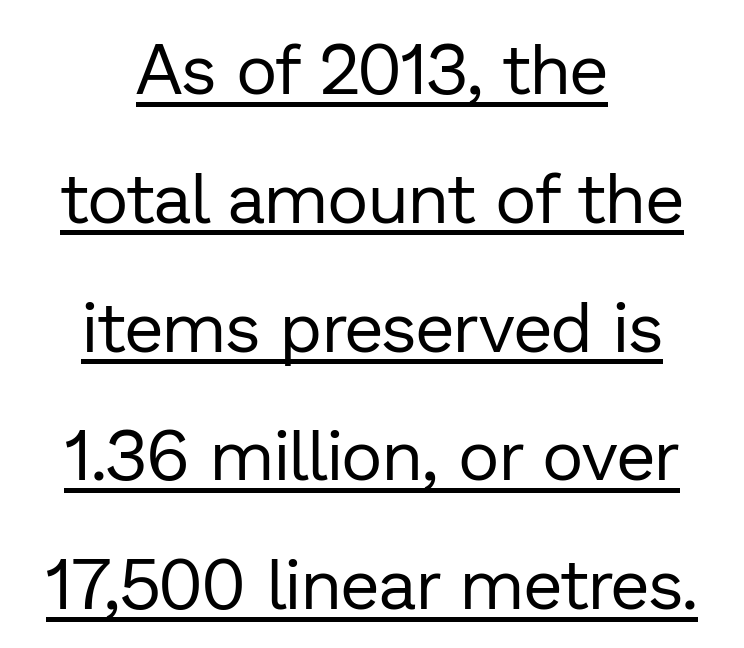
The image shows 70 px regular-weight sans-serif type, upright; set centered, line spacing 1.84x, normal letter spacing, underlined; low stroke contrast and a medium x-height.
